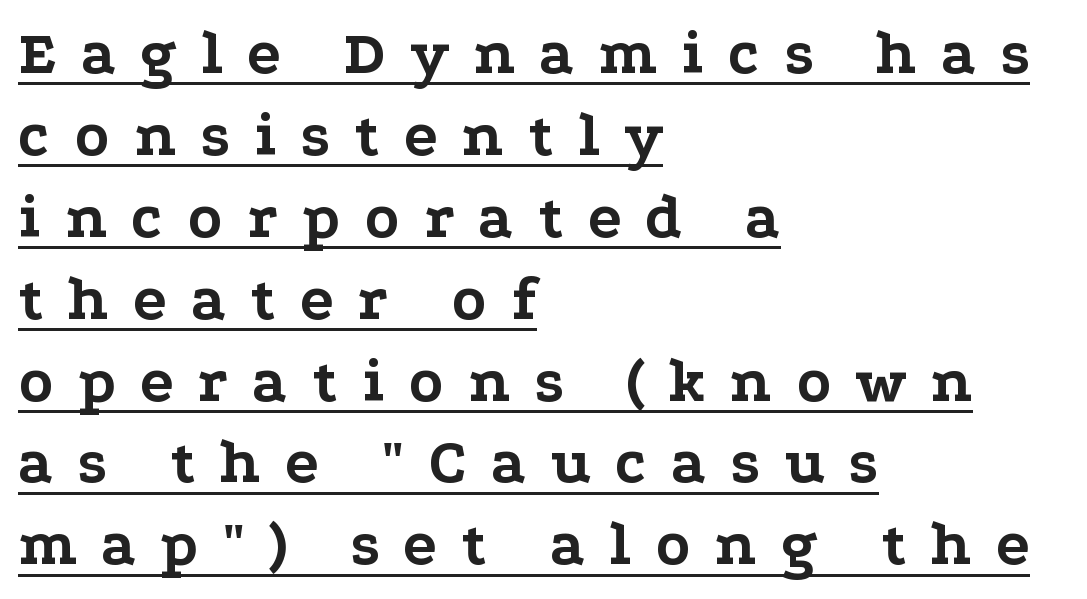
The passage shown is typeset with a serif family. Posture: straight, roman, zero tilt. Summary of vertical rhythm: regular, with standard interline spacing. I'd describe the lettering as bold — thick and assertive. The tracking jumps out immediately: characters are airy and widely separated.
